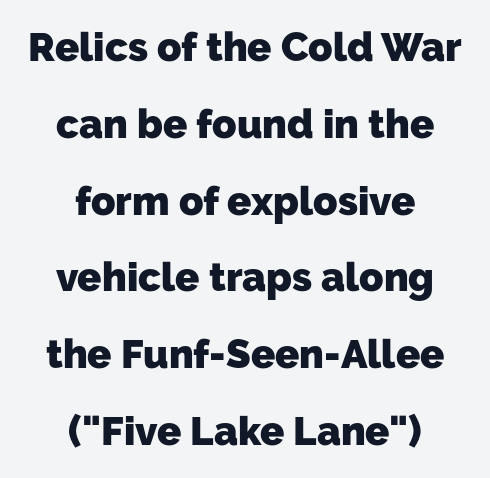
{"serif": "no", "bold": "yes", "weight": "heavy", "width": "normal", "stroke_contrast": "low", "x_height": "medium", "monospaced": "no", "underline": "no", "align": "center", "line_spacing": "loose", "line_spacing_ratio": 1.92, "letter_spacing": "normal", "letter_spacing_em": 0.0, "glyph_px": 40}
